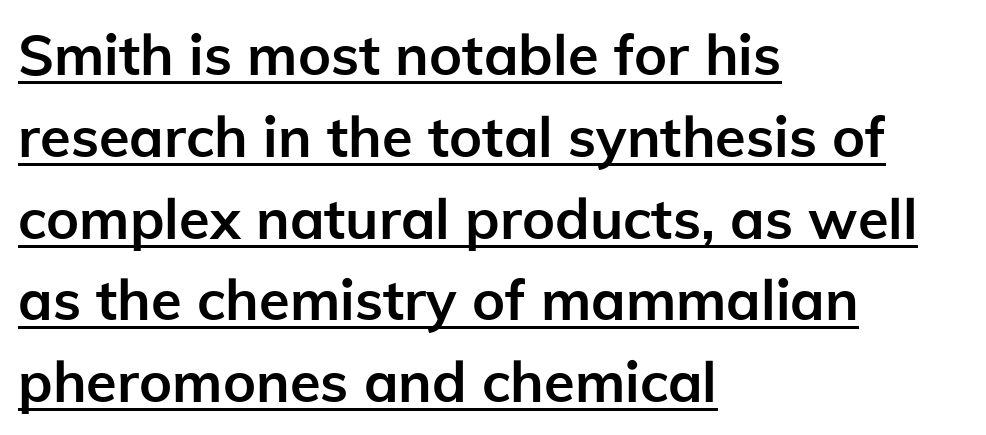
{"serif": "no", "italic": "no", "bold": "yes", "weight": "semibold", "width": "normal", "stroke_contrast": "low", "x_height": "medium", "monospaced": "no", "underline": "yes", "align": "left", "line_spacing": "normal", "line_spacing_ratio": 1.46, "letter_spacing": "normal", "letter_spacing_em": 0.0, "glyph_px": 56}
